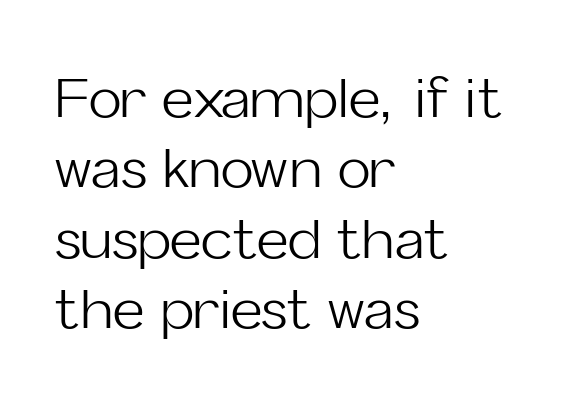
{"serif": "no", "italic": "no", "bold": "no", "weight": "light", "width": "normal", "stroke_contrast": "low", "x_height": "medium", "monospaced": "no", "underline": "no", "align": "left", "line_spacing": "normal", "line_spacing_ratio": 1.28, "letter_spacing": "normal", "letter_spacing_em": 0.0, "glyph_px": 55}
